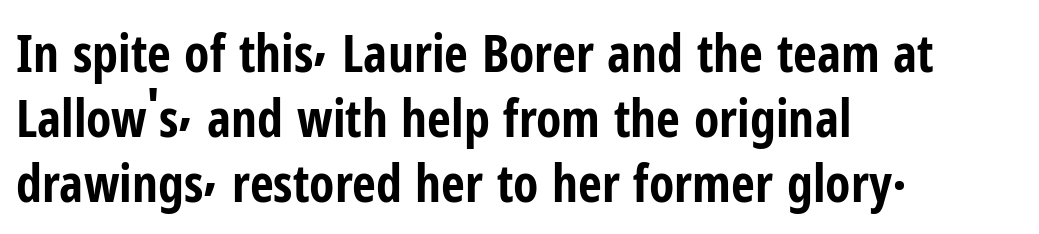
{"serif": "no", "italic": "no", "bold": "yes", "weight": "bold", "width": "condensed", "stroke_contrast": "low", "x_height": "medium", "monospaced": "no", "underline": "no", "align": "left", "line_spacing": "normal", "line_spacing_ratio": 1.25, "letter_spacing": "normal", "letter_spacing_em": 0.0, "glyph_px": 52}
